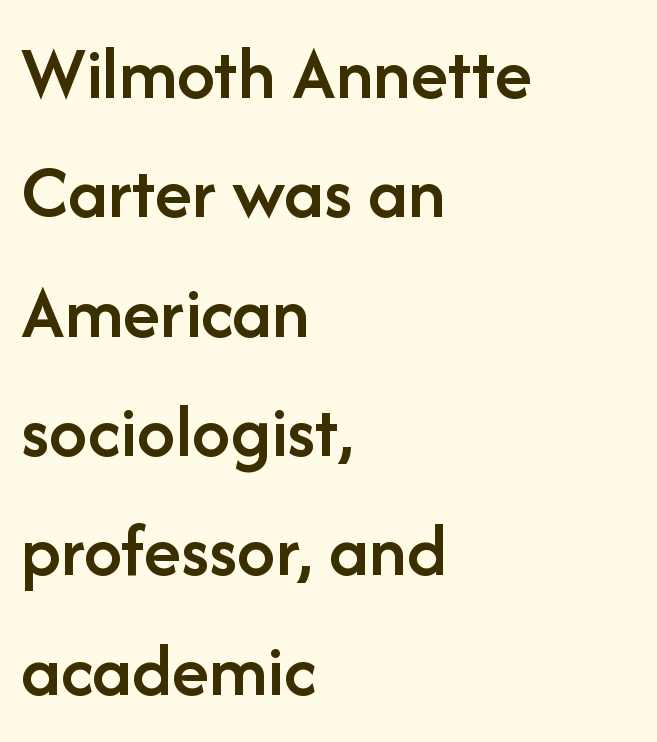
Q: Is the text bold? A: Semi-bold.
Q: Is the text italic (slanted)? A: No, it is upright.
Q: Is the typeface a serif or a sans-serif typeface? A: Sans-serif.
Q: Is the text underlined? A: No.
Q: How is the paragraph aligned? A: Left-aligned.
Q: Is the spacing between letters normal or unusually wide? A: Normal.
Q: Is the spacing between lines tight, normal or loose? A: Normal.
Q: Width (condensed, normal, or wide)? A: Normal.
Q: Stroke contrast? A: Low.
Q: x-height? A: Medium.
Q: Monospaced? A: No.
